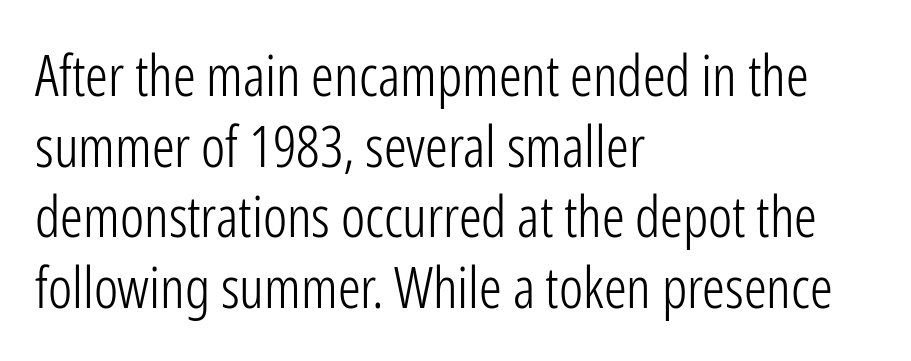
The image shows 57 px light, condensed sans-serif type, upright; set left-aligned, line spacing 1.24x, normal letter spacing, not underlined; low stroke contrast and a medium x-height.
